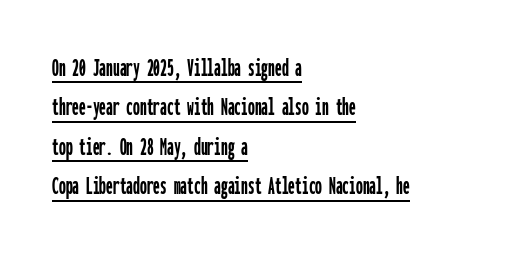
The glyphs are accompanied by a horizontal stroke just below them. Which margin do the lines hug? The left one — the right edge is uneven. Ascenders rise straight up at ninety degrees. Reading down the column, the eye jumps a familiar distance to each next line.
